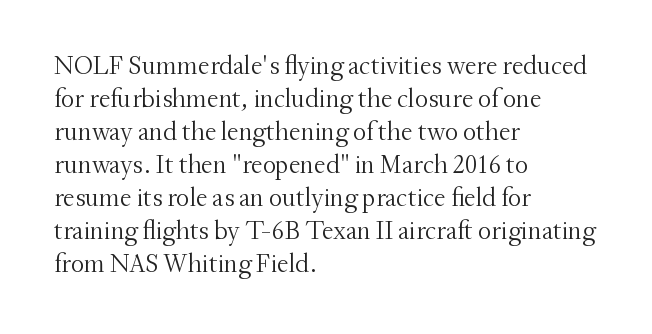
{"italic": "no", "bold": "no", "underline": "no", "align": "left", "line_spacing": "normal", "line_spacing_ratio": 1.27, "letter_spacing": "normal", "letter_spacing_em": 0.0, "glyph_px": 26}
